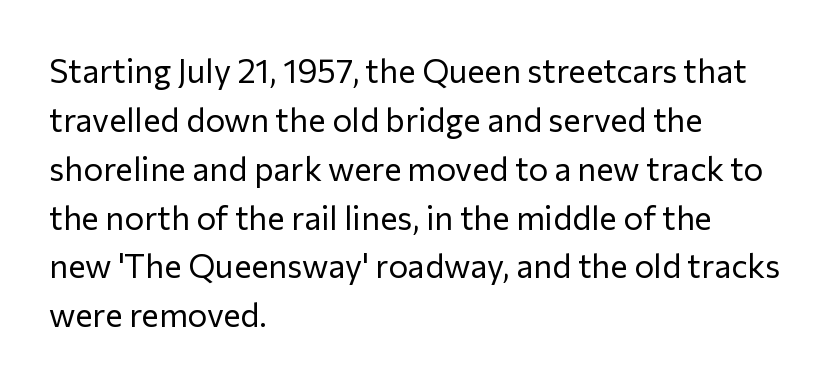
{"serif": "no", "italic": "no", "bold": "no", "weight": "regular", "width": "normal", "stroke_contrast": "low", "x_height": "medium", "monospaced": "no", "underline": "no", "align": "left", "line_spacing": "normal", "line_spacing_ratio": 1.48, "letter_spacing": "normal", "letter_spacing_em": 0.0, "glyph_px": 33}
